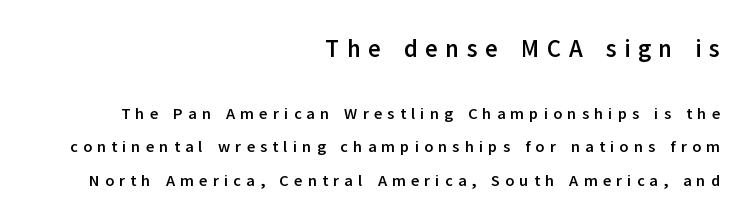
The image shows 24 px bold type, upright; set right-aligned, loose line spacing (2.1x), unusually wide letter spacing (+0.32 em), not underlined; the first (top) block is 1.5x larger.
